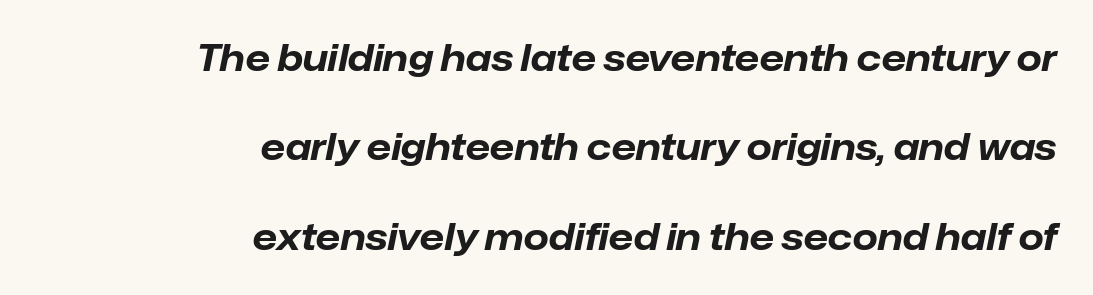
The image shows 36 px bold type, italic (leaning right); set right-aligned, loose line spacing (2.48x), normal letter spacing, not underlined; low stroke contrast and a medium x-height.
